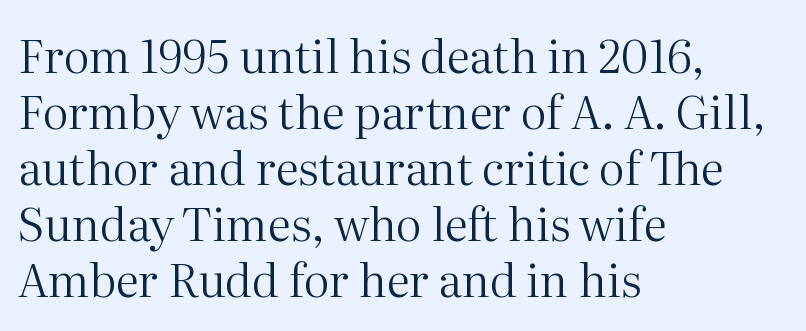
{"serif": "yes", "italic": "no", "bold": "no", "weight": "regular", "width": "normal", "stroke_contrast": "medium", "x_height": "medium", "monospaced": "no", "underline": "no", "align": "left", "line_spacing_ratio": 1.22, "letter_spacing": "normal", "letter_spacing_em": 0.0, "glyph_px": 46}
